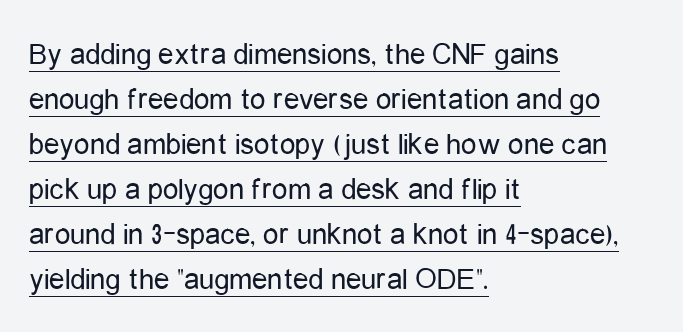
Q: Is the text bold? A: No.
Q: Is the text italic (slanted)? A: No, it is upright.
Q: Is the typeface a serif or a sans-serif typeface? A: Sans-serif.
Q: Is the text underlined? A: Yes.
Q: How is the paragraph aligned? A: Left-aligned.
Q: Is the spacing between letters normal or unusually wide? A: Normal.
Q: Is the spacing between lines tight, normal or loose? A: Normal.
Q: Width (condensed, normal, or wide)? A: Condensed.
Q: Stroke contrast? A: Low.
Q: x-height? A: Medium.
Q: Monospaced? A: No.
